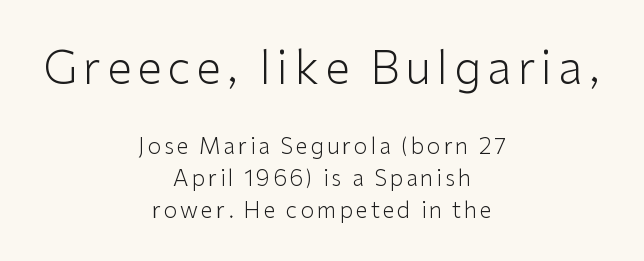
Q: Is the text bold? A: No.
Q: Is the text italic (slanted)? A: No, it is upright.
Q: Is the typeface a serif or a sans-serif typeface? A: Sans-serif.
Q: Is the text underlined? A: No.
Q: How is the paragraph aligned? A: Centered.
Q: Is the spacing between lines tight, normal or loose? A: Normal.
Q: Which block of text is set in a larger size, the first (top) or the second (bottom)? A: The first (top) one.
Q: Width (condensed, normal, or wide)? A: Normal.
Q: Stroke contrast? A: Low.
Q: x-height? A: Medium.
Q: Monospaced? A: No.
